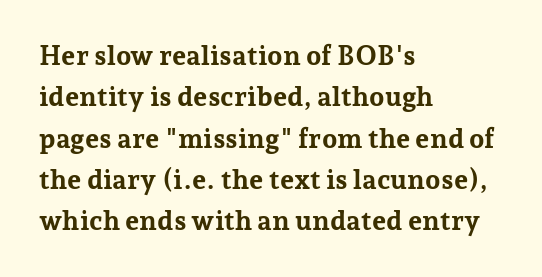
{"italic": "no", "bold": "yes", "underline": "no", "align": "left", "line_spacing": "normal", "line_spacing_ratio": 1.53, "letter_spacing": "normal", "letter_spacing_em": 0.0, "glyph_px": 27}
